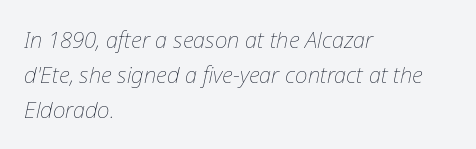
Q: Is the text bold? A: No.
Q: Is the text italic (slanted)? A: Yes, it leans right by about 12 degrees.
Q: Is the text underlined? A: No.
Q: How is the paragraph aligned? A: Left-aligned.
Q: Is the spacing between letters normal or unusually wide? A: Normal.
Q: Is the spacing between lines tight, normal or loose? A: Normal.
